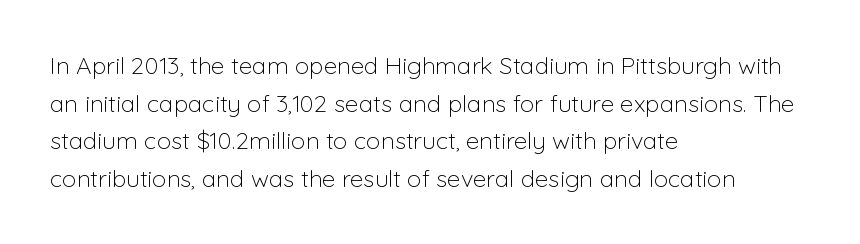
The setting favours the left margin, as ordinary paragraphs usually do. The face looks like a standard text weight, possibly lighter. Each row of text sits above clean, open space. Posture: straight, roman, zero tilt.
